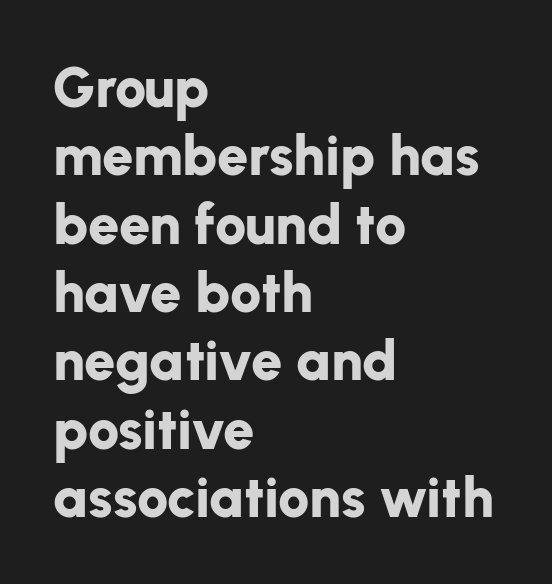
Q: Is the text bold? A: Yes.
Q: Is the text italic (slanted)? A: No, it is upright.
Q: Is the typeface a serif or a sans-serif typeface? A: Sans-serif.
Q: Is the text underlined? A: No.
Q: How is the paragraph aligned? A: Left-aligned.
Q: Is the spacing between letters normal or unusually wide? A: Normal.
Q: Width (condensed, normal, or wide)? A: Normal.
Q: Stroke contrast? A: Low.
Q: x-height? A: Medium.
Q: Monospaced? A: No.
